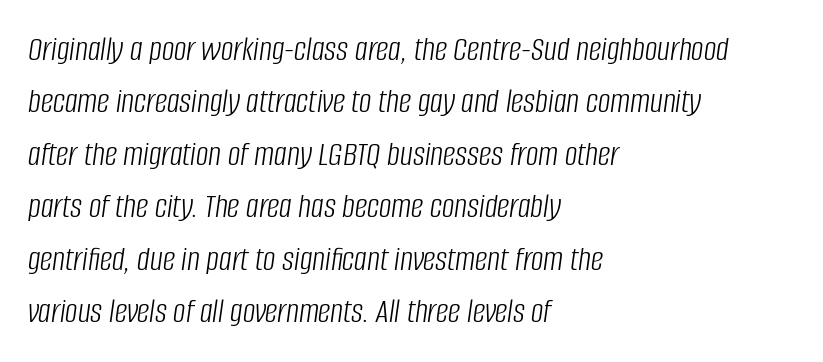
Vertical spacing — default. The passage shown is not bold in any degree. Note the varied advance widths — an 'i' is clearly narrower than an 'm'. The string is rendered with underlining switched off.
